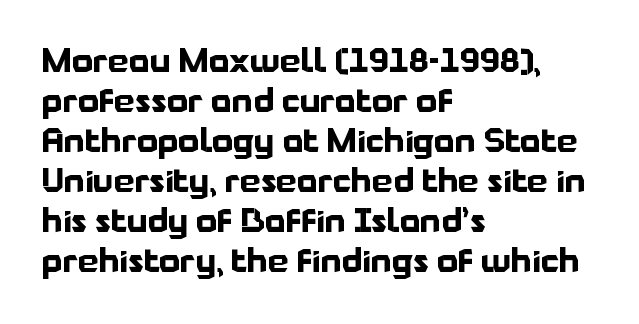
The image shows 33 px bold sans-serif type, upright; set left-aligned, line spacing 1.21x, normal letter spacing, not underlined; low stroke contrast and a medium x-height.
